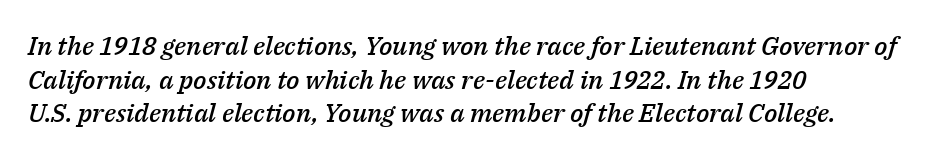
The image shows 26 px text type, italic (leaning right); set left-aligned, normal line spacing (1.29x), normal letter spacing, not underlined.
